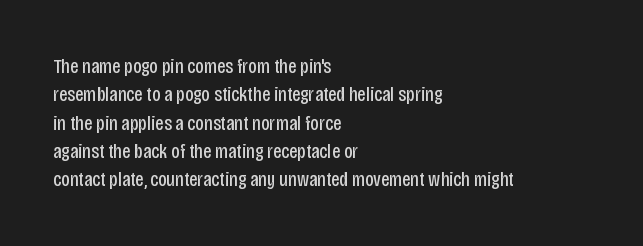
Evenly set lines give the paragraph a standard silhouette. Students, note that the glyphs here touch the page at normal intervals. In terms of posture, this sample is upright. Typeset ragged right — the left edge is the straight one.
